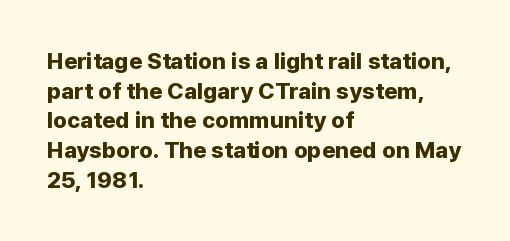
{"italic": "no", "bold": "yes", "underline": "no", "align": "left", "line_spacing": "normal", "line_spacing_ratio": 1.29, "letter_spacing": "normal", "letter_spacing_em": 0.0, "glyph_px": 23}
